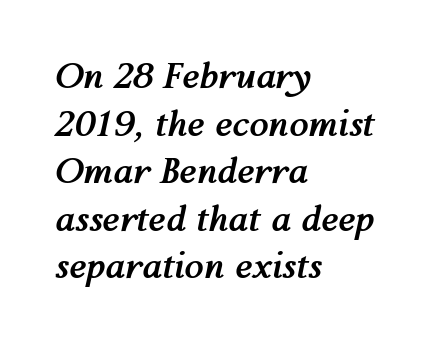
The image shows 35 px semibold type, italic (leaning right); set left-aligned, normal line spacing (1.36x), normal letter spacing, not underlined; medium stroke contrast and a medium x-height.
